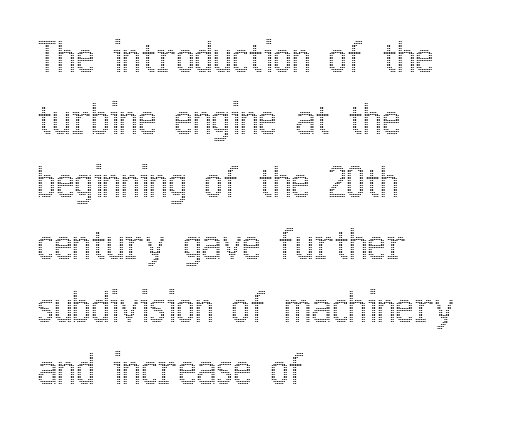
Q: Is the text italic (slanted)? A: No, it is upright.
Q: Is the text underlined? A: No.
Q: How is the paragraph aligned? A: Left-aligned.
Q: Is the spacing between letters normal or unusually wide? A: Normal.
Q: Is the spacing between lines tight, normal or loose? A: Normal.
Q: Width (condensed, normal, or wide)? A: Condensed.
Q: x-height? A: Medium.
Q: Monospaced? A: No.
